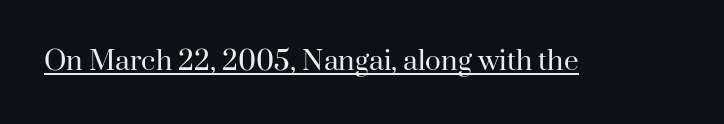
{"italic": "no", "bold": "no", "underline": "yes", "letter_spacing": "normal", "letter_spacing_em": 0.0, "glyph_px": 26}
